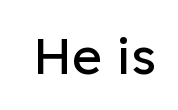
Q: Is the text bold? A: No.
Q: Is the text italic (slanted)? A: No, it is upright.
Q: Is the typeface a serif or a sans-serif typeface? A: Sans-serif.
Q: Is the text underlined? A: No.
Q: Is the spacing between letters normal or unusually wide? A: Normal.
Q: Width (condensed, normal, or wide)? A: Normal.
Q: Stroke contrast? A: Low.
Q: x-height? A: Medium.
Q: Monospaced? A: No.
